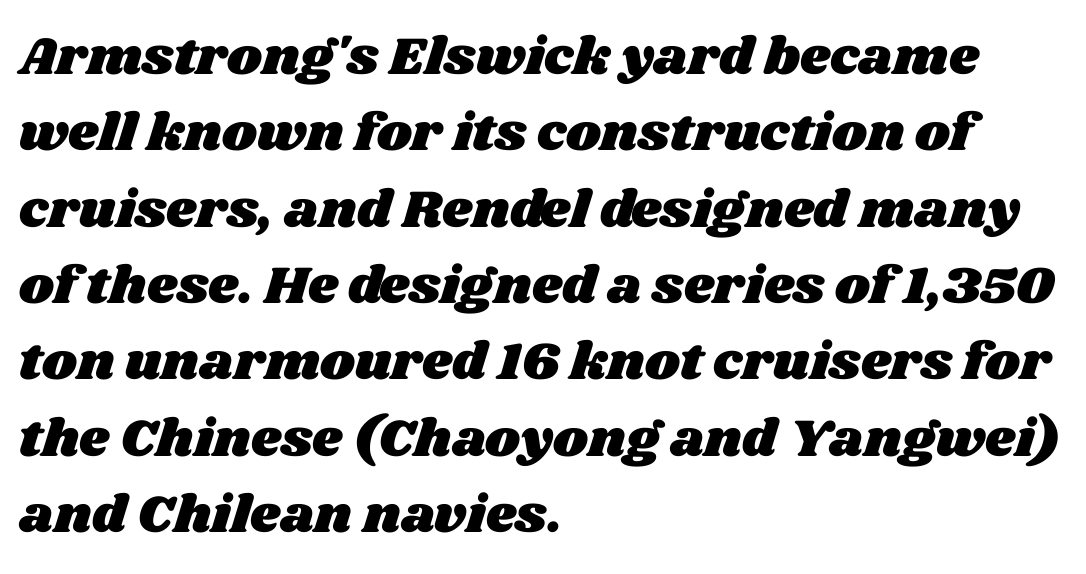
{"width": "wide", "stroke_contrast": "medium", "x_height": "large", "monospaced": "no", "underline": "no", "align": "left", "line_spacing": "normal", "line_spacing_ratio": 1.44, "letter_spacing": "normal", "letter_spacing_em": 0.0, "glyph_px": 53}
